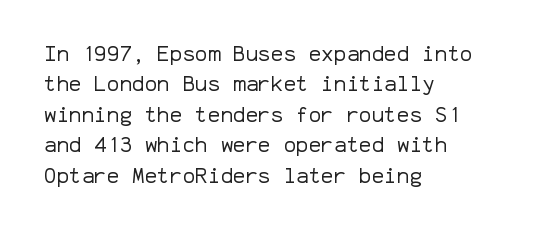
{"italic": "no", "bold": "no", "underline": "no", "align": "left", "line_spacing": "normal", "line_spacing_ratio": 1.45, "letter_spacing": "normal", "letter_spacing_em": 0.0, "glyph_px": 21}
